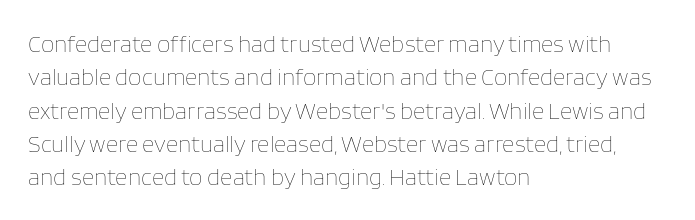
The letterforms sit at book weight or below. Posture: straight, roman, zero tilt. Tracking value appears to be zero — textbook default spacing. The passage shown stacks its lines at a standard gap. Is the block centered? No — it sits flush against the left margin. The foot of each line stays bare and open.
